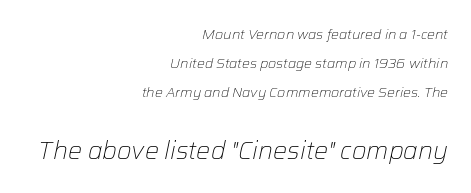
Check the space under the baseline: it is left empty. The passage shown has conventional tracking throughout. The vertical gap from one line to the next is large. Visually, the bottom section dominates because its glyphs are scaled up.
